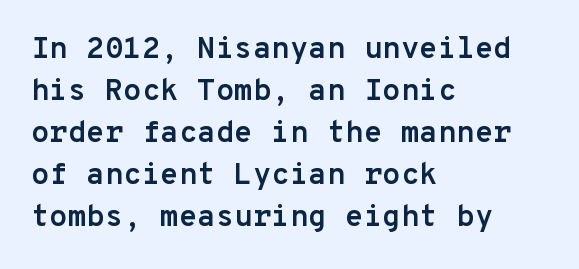
These lines are rendered in a fixed-pitch font. Is this a sans? Yes — the strokes have no serifs. A typesetter would mark this as roman, not italic. Compared with typical paragraphs, the rows here are spaced about the same.
